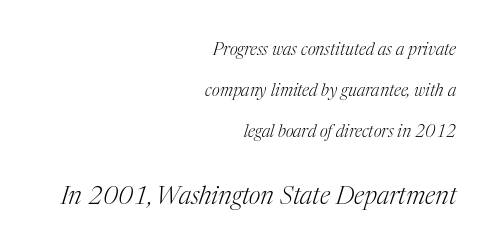
In this sample the second text group is rendered at the bigger scale. Slant detected: the letters are inclined. Stems here are at most as thick as an everyday book face. No extra tracking has been applied to these lines. Beneath every word, the page is bare.
